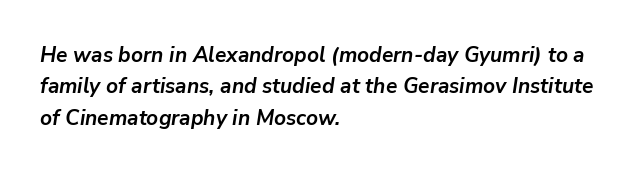
The strokes are fattened all the way to bold. The paragraph has a hard left edge and a soft right edge. Quick note: underline off. The rows are spaced the way most documents space them.
